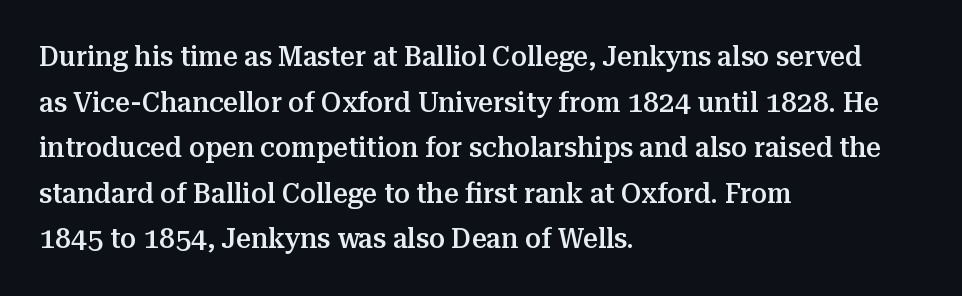
These lines carry some extra weight — a demibold, not a full bold. The face used here is rendered with its standard letterfit. Reading down the block, your eye returns to a fixed left position each line. The area under the type is left untouched. Spacing verdict: proportional, widths tailored to each character. Is this a sans? No — the strokes have serifs.
